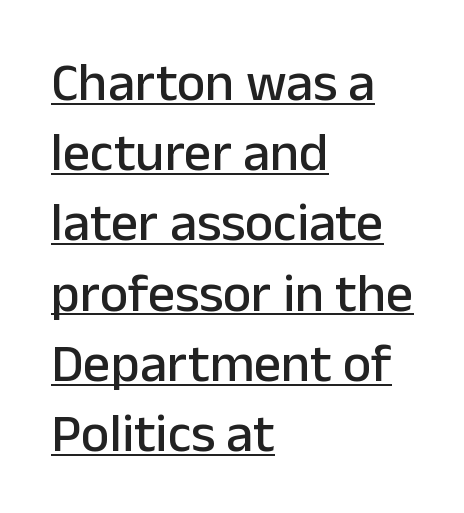
{"serif": "no", "italic": "no", "width": "normal", "stroke_contrast": "low", "x_height": "medium", "monospaced": "no", "underline": "yes", "align": "left", "line_spacing": "normal", "line_spacing_ratio": 1.3, "letter_spacing": "normal", "letter_spacing_em": 0.0, "glyph_px": 54}
